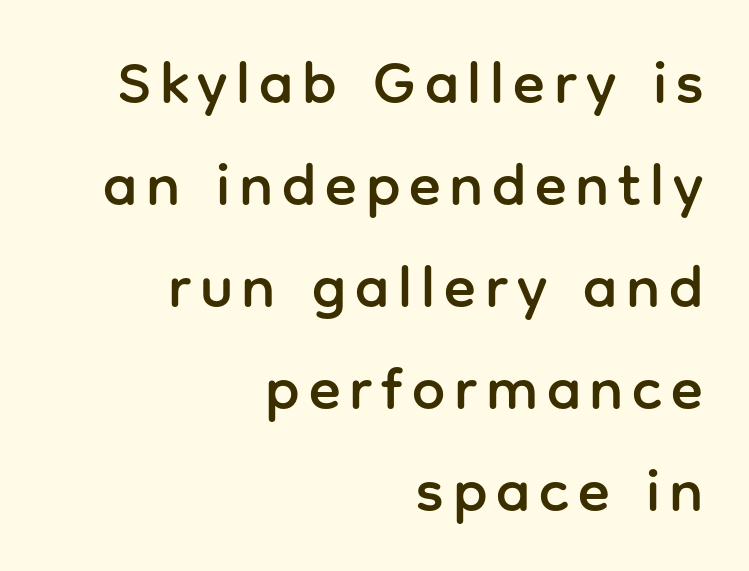
Q: Is the text italic (slanted)? A: No, it is upright.
Q: Is the typeface a serif or a sans-serif typeface? A: Sans-serif.
Q: Is the text underlined? A: No.
Q: How is the paragraph aligned? A: Right-aligned.
Q: Width (condensed, normal, or wide)? A: Normal.
Q: Stroke contrast? A: Low.
Q: x-height? A: Medium.
Q: Monospaced? A: No.
